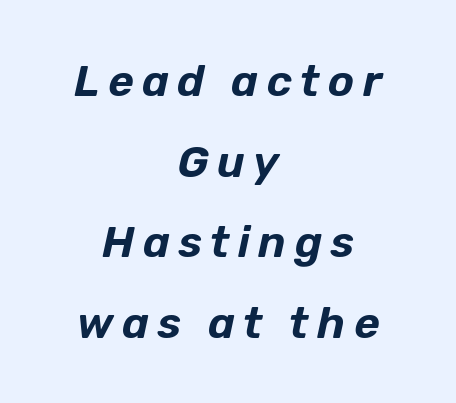
Q: Is the text italic (slanted)? A: Yes, it leans right by about 12 degrees.
Q: Is the text underlined? A: No.
Q: How is the paragraph aligned? A: Centered.
Q: Width (condensed, normal, or wide)? A: Normal.
Q: Stroke contrast? A: Low.
Q: x-height? A: Medium.
Q: Monospaced? A: No.
